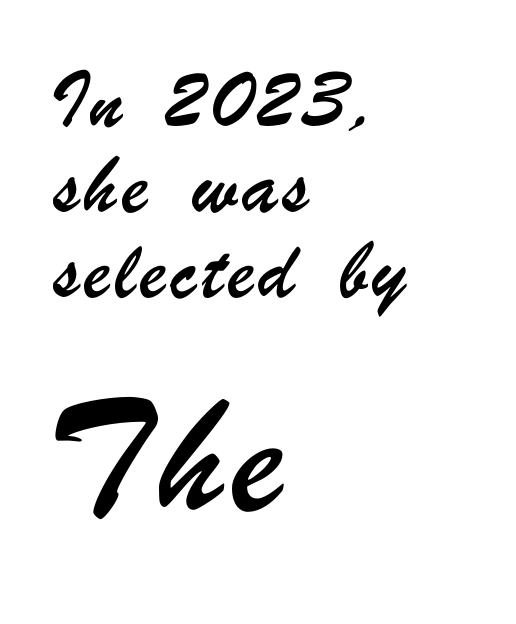
The image shows 71 px condensed sans-serif type; set left-aligned, loose line spacing (2.36x), not underlined; the second (bottom) block is 1.97x larger; low stroke contrast and a small x-height.
